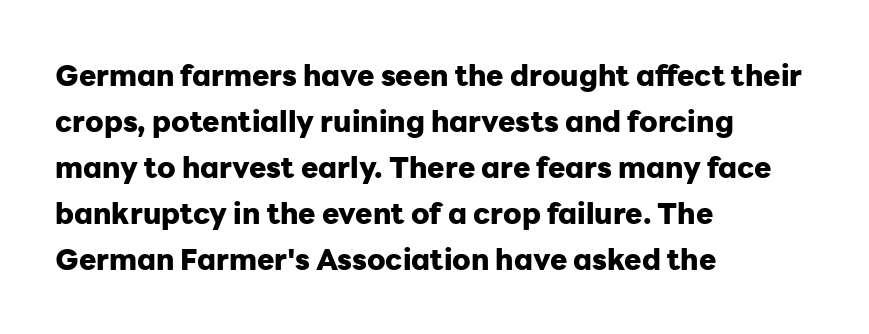
The words here are not underlined. Compared with typical paragraphs, the rows here are spaced about the same. The letters carry no serifs — their stems end cleanly without finishing strokes. Every character sits straight up, as roman type does. These lines are set flush left with a ragged right edge. Letter spacing: default.
